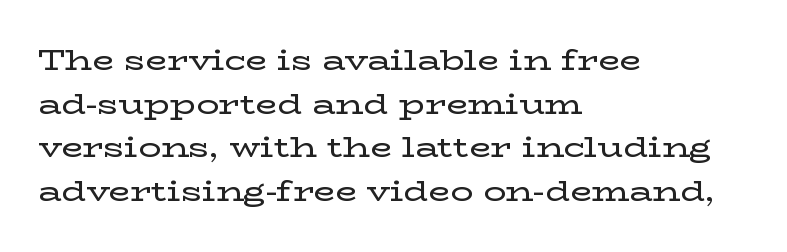
{"serif": "yes", "italic": "no", "width": "wide", "stroke_contrast": "low", "x_height": "medium", "monospaced": "no", "underline": "no", "align": "left", "line_spacing": "normal", "line_spacing_ratio": 1.56, "letter_spacing": "normal", "letter_spacing_em": 0.0, "glyph_px": 28}
